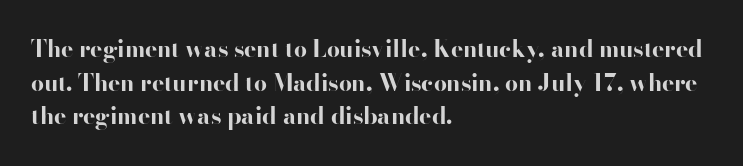
Each line starts at the same left margin while the right side varies. One glance says typical: line gaps are just what's usual. Nope, not italic — everything's standing straight. Plenty of ink on the page — the face is bold.
